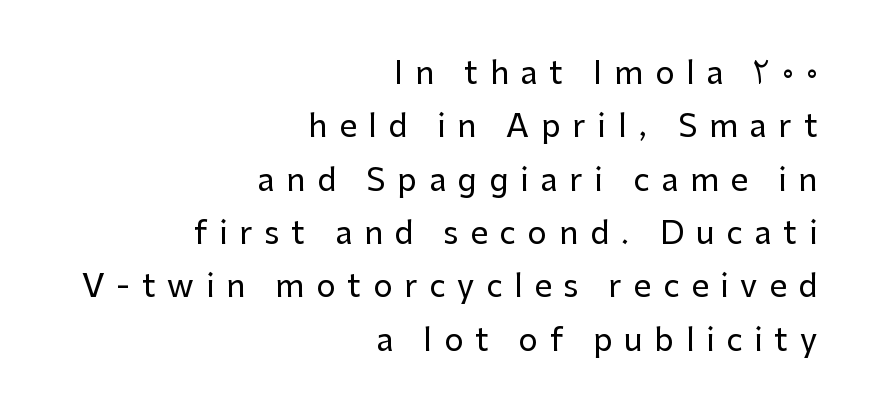
Characters follow at a spacing far wider than the type designer built in. Caption: multi-line text, flush right, ragged left. Posture: straight, roman, zero tilt. The gap between lines stays unmarked. Are there feet on the stems? There aren't — it's a sans.
